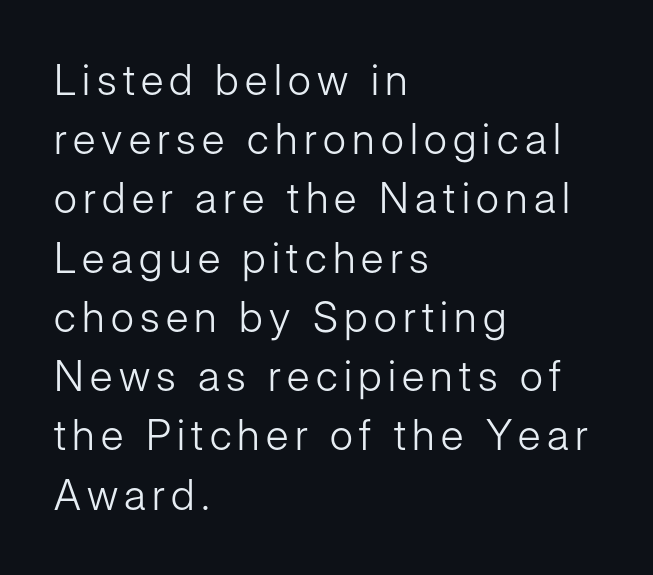
Q: Is the text bold? A: No.
Q: Is the text italic (slanted)? A: No, it is upright.
Q: Is the typeface a serif or a sans-serif typeface? A: Sans-serif.
Q: Is the text underlined? A: No.
Q: How is the paragraph aligned? A: Left-aligned.
Q: Is the spacing between lines tight, normal or loose? A: Normal.
Q: Width (condensed, normal, or wide)? A: Normal.
Q: Stroke contrast? A: Low.
Q: x-height? A: Medium.
Q: Monospaced? A: No.
